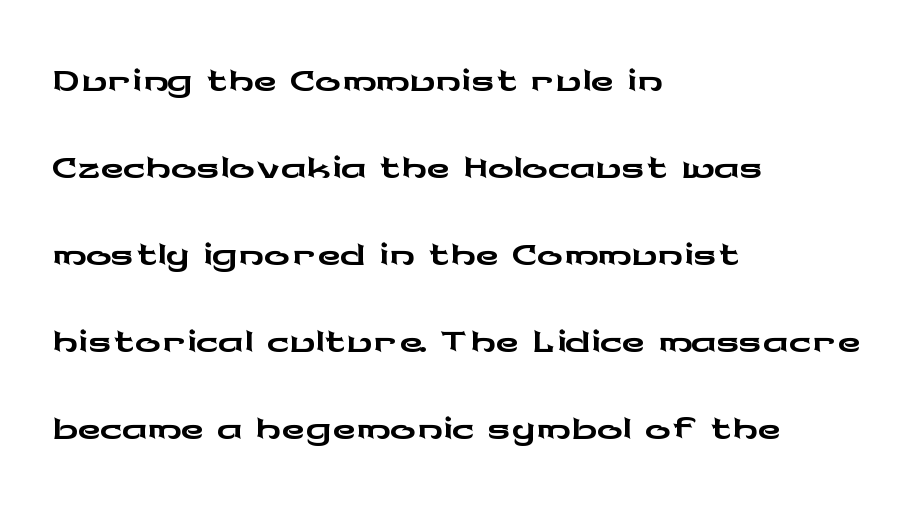
The image shows 64 px wide sans-serif type, upright; set left-aligned, normal line spacing (1.36x), normal letter spacing, not underlined; low stroke contrast and a medium x-height.
